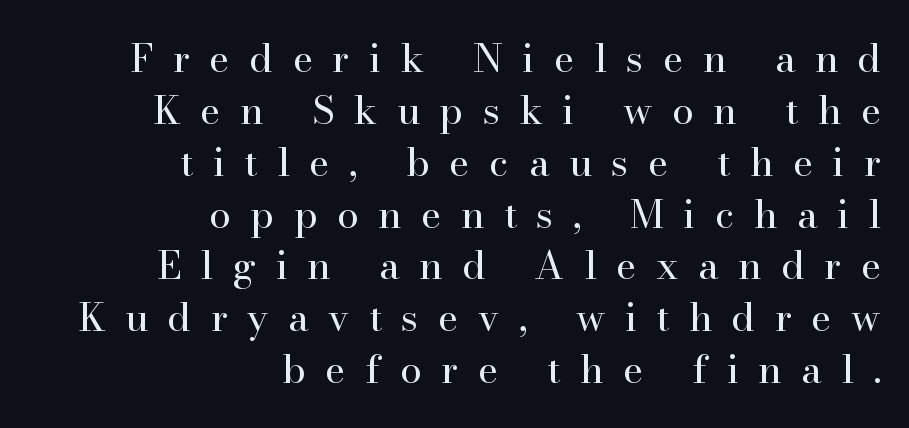
{"serif": "yes", "italic": "no", "bold": "no", "weight": "regular", "width": "normal", "stroke_contrast": "high", "x_height": "small", "monospaced": "no", "underline": "no", "align": "right", "line_spacing": "normal", "line_spacing_ratio": 1.33, "letter_spacing": "wide", "letter_spacing_em": 0.5, "glyph_px": 39}
